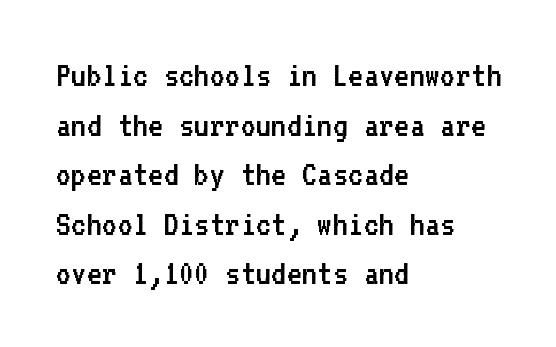
The gap between lines stays unmarked. You could count columns in this text — the font is strictly monospaced. Unlike italic type, these characters show no tilt at all. The leading is moderate, giving the passage an even texture. The letters look calm and open, with moderate or lighter stems.
